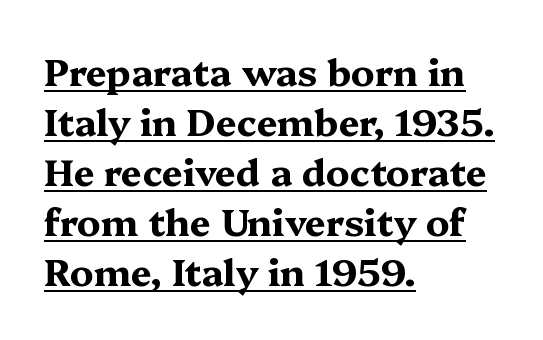
{"serif": "yes", "italic": "no", "bold": "yes", "weight": "bold", "width": "wide", "stroke_contrast": "medium", "x_height": "medium", "monospaced": "no", "underline": "yes", "align": "left", "line_spacing": "normal", "line_spacing_ratio": 1.35, "letter_spacing": "normal", "letter_spacing_em": 0.0, "glyph_px": 37}
